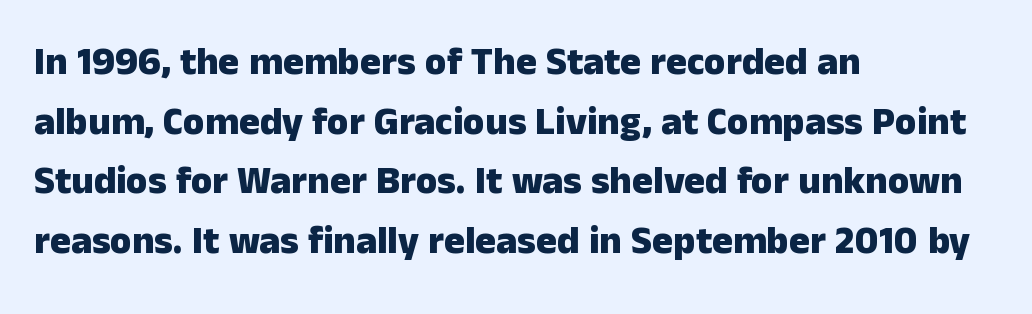
{"serif": "no", "italic": "no", "bold": "yes", "weight": "heavy", "width": "normal", "stroke_contrast": "low", "x_height": "medium", "monospaced": "no", "underline": "no", "align": "left", "line_spacing": "normal", "line_spacing_ratio": 1.53, "letter_spacing": "normal", "letter_spacing_em": 0.0, "glyph_px": 39}
